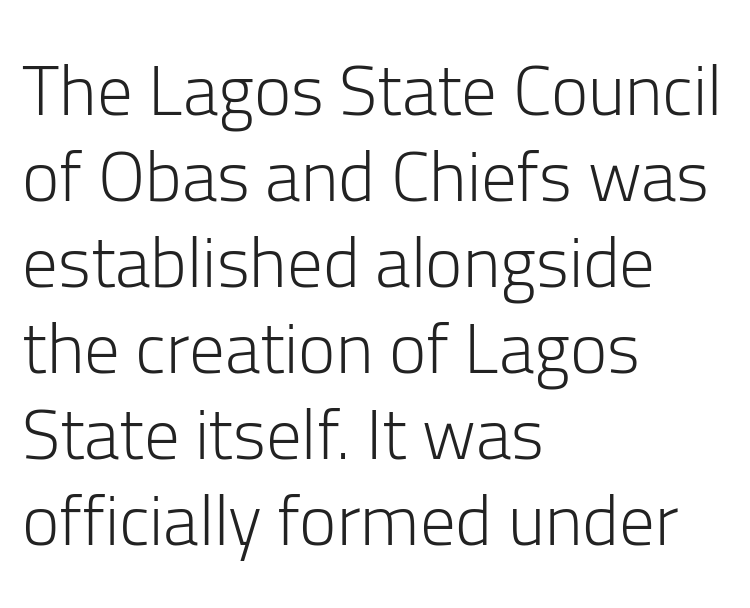
The image shows 71 px light sans-serif type, upright; set left-aligned, line spacing 1.21x, normal letter spacing, not underlined; low stroke contrast and a medium x-height.
